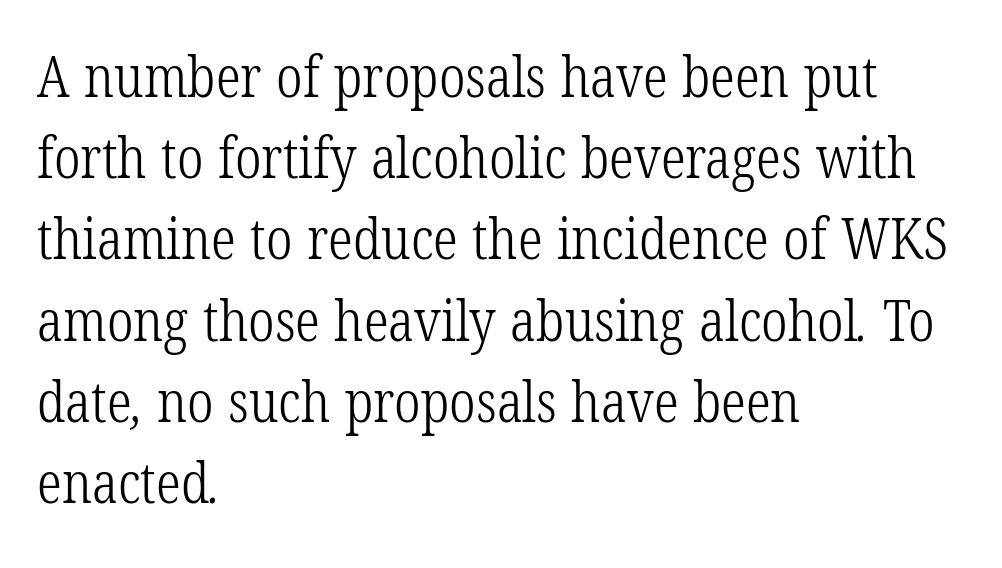
Q: Is the text bold? A: No.
Q: Is the typeface a serif or a sans-serif typeface? A: Serif.
Q: Is the text underlined? A: No.
Q: How is the paragraph aligned? A: Left-aligned.
Q: Is the spacing between letters normal or unusually wide? A: Normal.
Q: Is the spacing between lines tight, normal or loose? A: Normal.
Q: Width (condensed, normal, or wide)? A: Condensed.
Q: Stroke contrast? A: Low.
Q: x-height? A: Medium.
Q: Monospaced? A: No.
